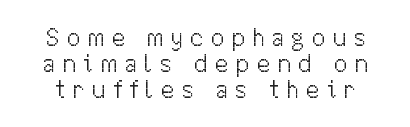
Students, observe: this is what under-led, compact text looks like. The strokes carry an ordinary text weight at most. Do the letters lean? They stand straight. The passage shown is not underscored anywhere. These lines have a slow, spaced-out rhythm from letter to letter.
